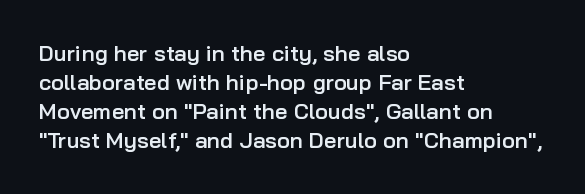
{"italic": "no", "bold": "semi", "underline": "no", "align": "left", "line_spacing": "normal", "line_spacing_ratio": 1.32, "letter_spacing": "normal", "letter_spacing_em": 0.0, "glyph_px": 22}
